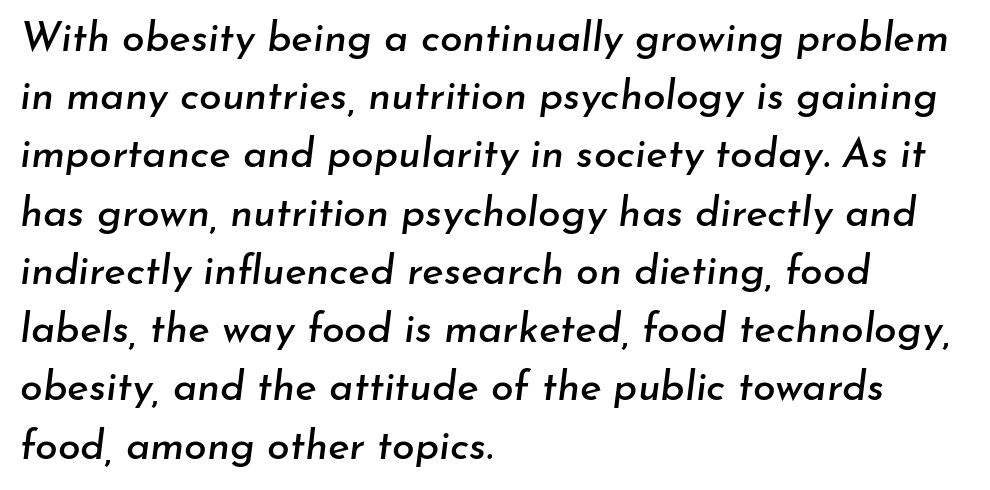
The image shows 41 px text type, italic (leaning right); set left-aligned, normal line spacing (1.42x), normal letter spacing, not underlined; low stroke contrast and a small x-height.
